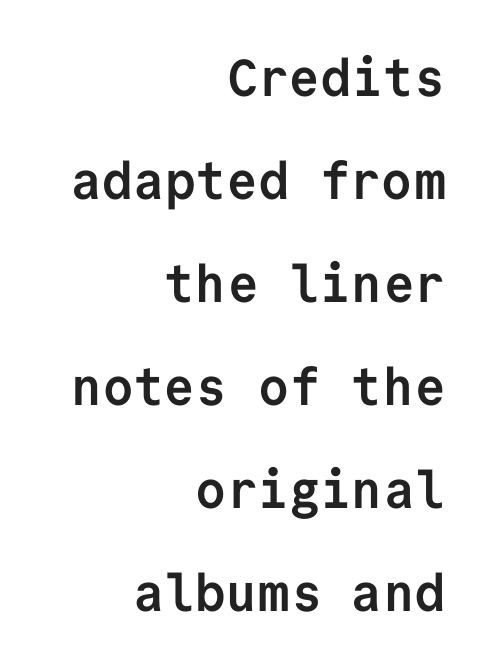
{"serif": "no", "italic": "no", "bold": "yes", "weight": "semibold", "width": "normal", "stroke_contrast": "low", "x_height": "medium", "monospaced": "yes", "underline": "no", "align": "right", "line_spacing": "loose", "line_spacing_ratio": 1.98, "letter_spacing": "normal", "letter_spacing_em": 0.0, "glyph_px": 52}
